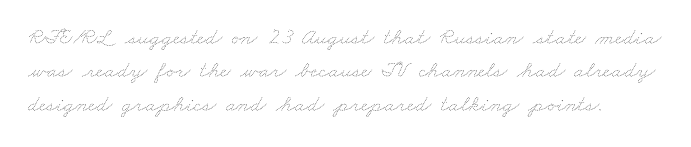
Q: Is the text bold? A: No.
Q: Is the text underlined? A: No.
Q: Is the spacing between letters normal or unusually wide? A: Normal.
Q: Is the spacing between lines tight, normal or loose? A: Normal.
